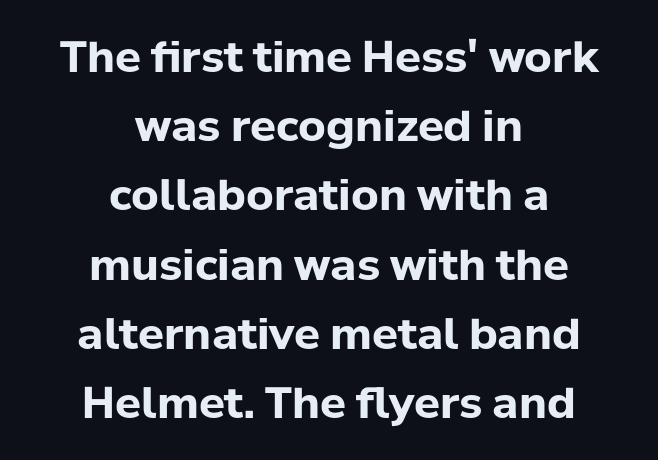
The font is running at its bold setting. Reading down the column, the eye jumps a familiar distance to each next line. The letters stand upright; this is a roman face. Line starts and ends both wander, symmetrically.
